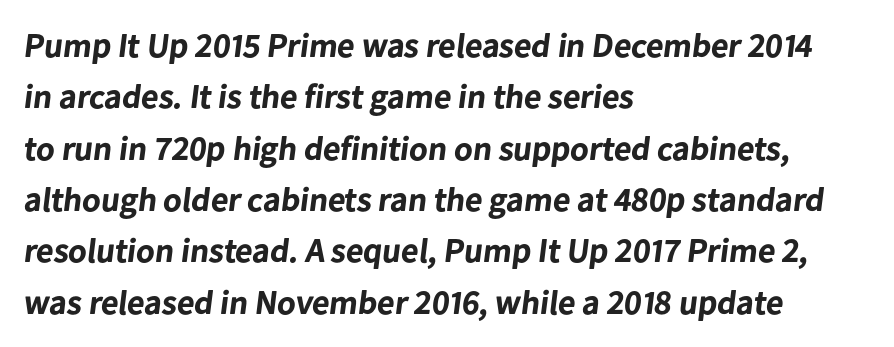
{"serif": "no", "bold": "yes", "weight": "bold", "width": "normal", "stroke_contrast": "low", "x_height": "medium", "monospaced": "no", "underline": "no", "align": "left", "line_spacing": "normal", "line_spacing_ratio": 1.51, "letter_spacing": "normal", "letter_spacing_em": 0.0, "glyph_px": 34}
